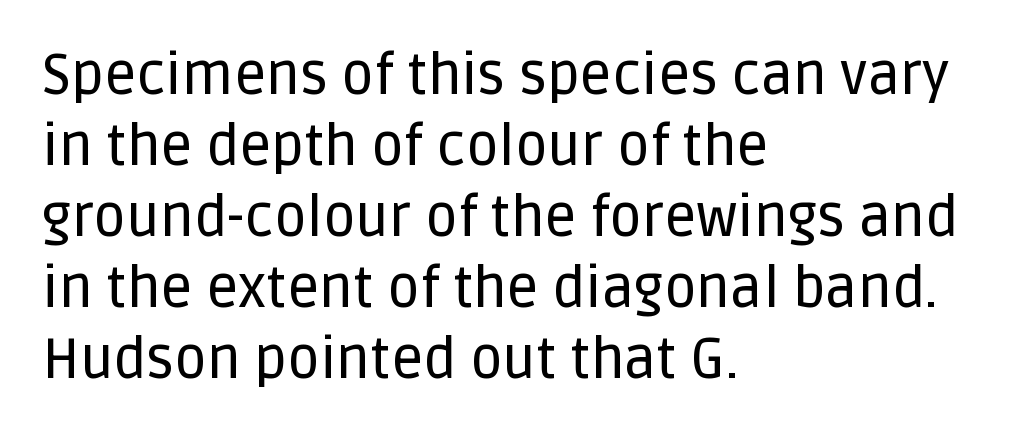
Layout note: lines flush left. These lines are rendered in a variable-pitch font. The line-height multiplier appears to be the usual default. In terms of letterspacing, this is plain default setting. Nope, no serifs anywhere on these letters.
